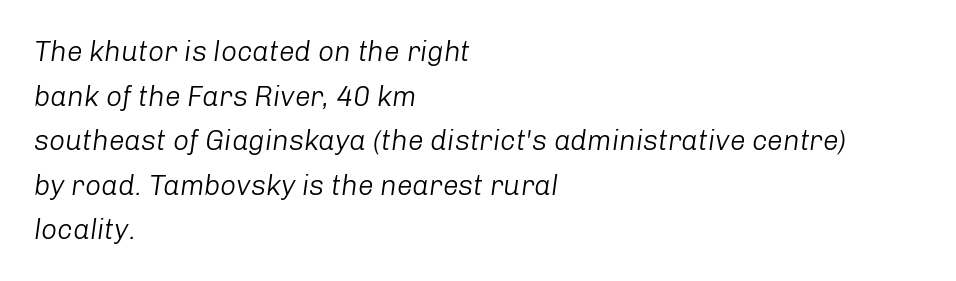
The image shows 28 px light type, italic (leaning right); set left-aligned, normal line spacing (1.59x), normal letter spacing, not underlined; low stroke contrast and a medium x-height.
